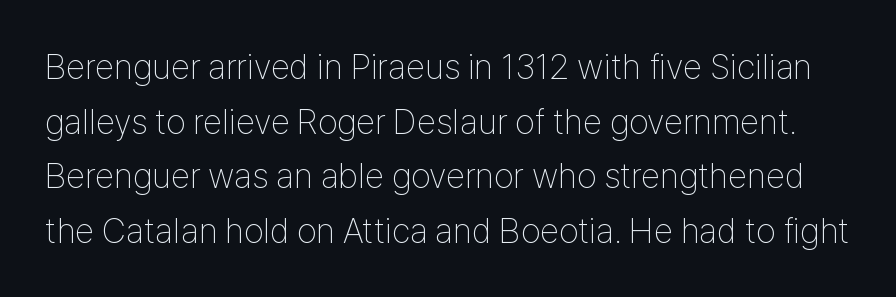
Serif or sans? Sans — the stroke terminals are bare. What's the leading like? Ordinary, nothing unusual. A typesetter would call this zero additional tracking. The letters stand upright; this is a roman face. Each letter keeps its own natural width here, so spacing adapts to shape.
